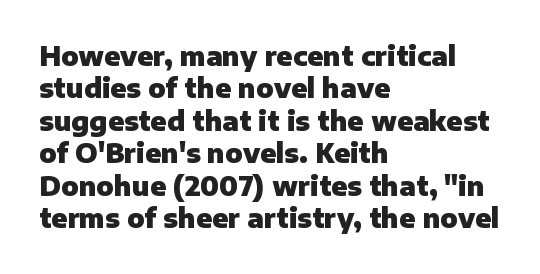
Q: Is the text bold? A: Yes.
Q: Is the text italic (slanted)? A: No, it is upright.
Q: Is the text underlined? A: No.
Q: How is the paragraph aligned? A: Left-aligned.
Q: Is the spacing between letters normal or unusually wide? A: Normal.
Q: Is the spacing between lines tight, normal or loose? A: Normal.
